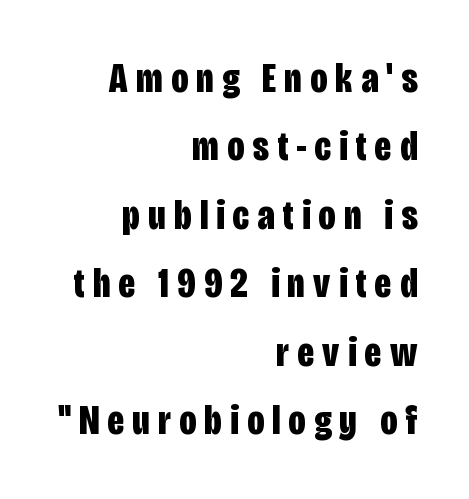
{"serif": "no", "italic": "no", "bold": "yes", "weight": "bold", "width": "condensed", "stroke_contrast": "low", "x_height": "large", "monospaced": "no", "underline": "no", "align": "right", "line_spacing": "normal", "line_spacing_ratio": 1.63, "letter_spacing": "wide", "letter_spacing_em": 0.2, "glyph_px": 42}
